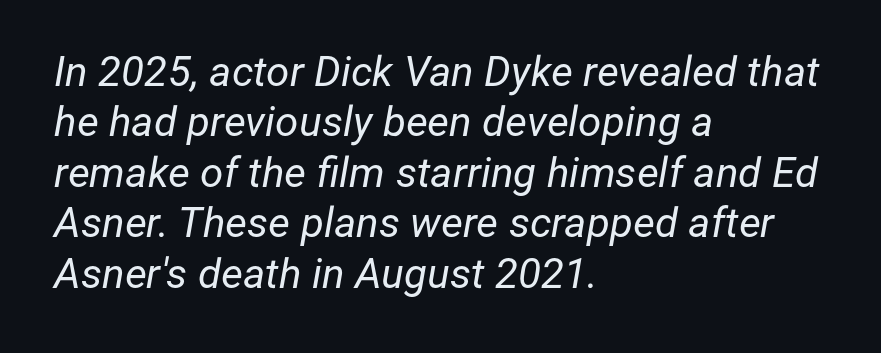
The image shows 42 px regular-weight type, italic (leaning right); set left-aligned, line spacing 1.2x, normal letter spacing, not underlined; low stroke contrast and a medium x-height.
